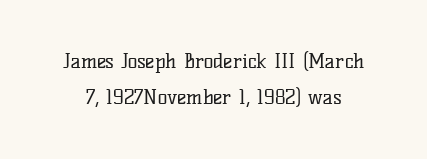
Glance below the letters and you will spot only blank space. Every character sits straight up, as roman type does. The characters are drawn with everyday or finer stroke widths. Words appear dense and cohesive because spacing is normal.
